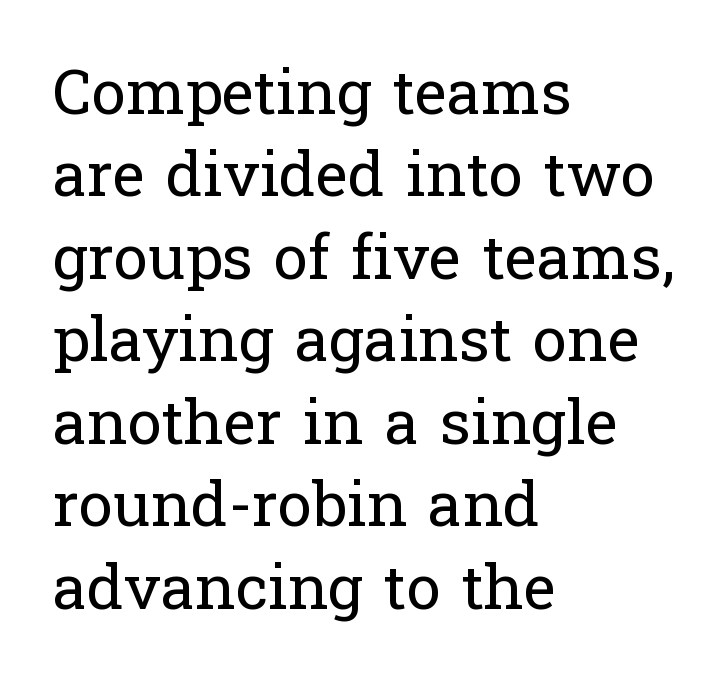
{"serif": "yes", "italic": "no", "bold": "no", "weight": "regular", "width": "normal", "stroke_contrast": "low", "x_height": "medium", "monospaced": "no", "underline": "no", "align": "left", "line_spacing": "normal", "line_spacing_ratio": 1.33, "letter_spacing": "normal", "letter_spacing_em": 0.0, "glyph_px": 62}
